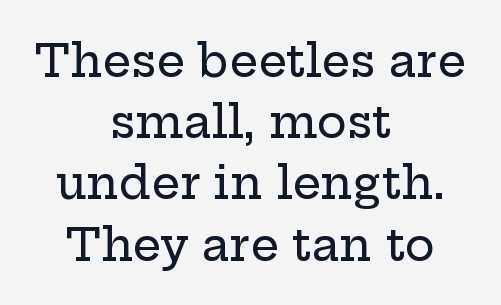
Successive baselines arrive at the customary interval. Designer's note — italics off, roman on. Look at the bottom of the vertical strokes: they flare into serifs here. The tracking reads as untouched default to a designer's eye.
